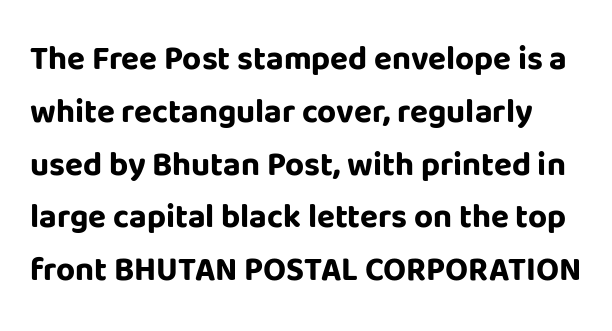
Q: Is the text bold? A: Yes.
Q: Is the text italic (slanted)? A: No, it is upright.
Q: Is the typeface a serif or a sans-serif typeface? A: Sans-serif.
Q: Is the text underlined? A: No.
Q: Is the spacing between letters normal or unusually wide? A: Normal.
Q: Is the spacing between lines tight, normal or loose? A: Normal.
Q: Width (condensed, normal, or wide)? A: Normal.
Q: Stroke contrast? A: Low.
Q: x-height? A: Large.
Q: Monospaced? A: No.
